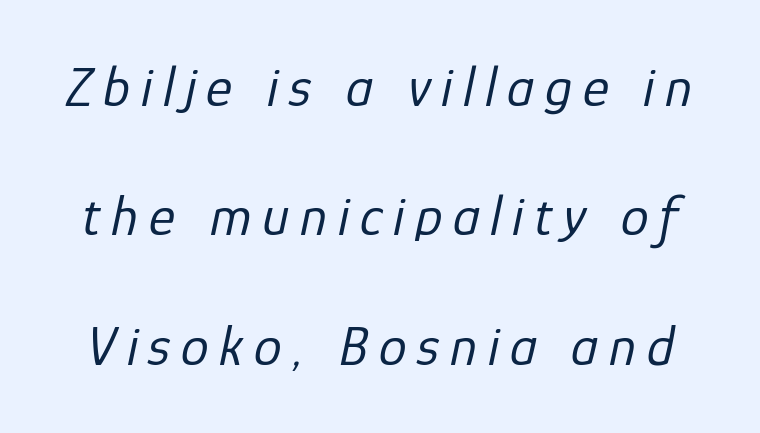
The image shows 56 px regular-weight type, italic (leaning right); set loose line spacing (2.31x), not underlined; low stroke contrast and a medium x-height.
